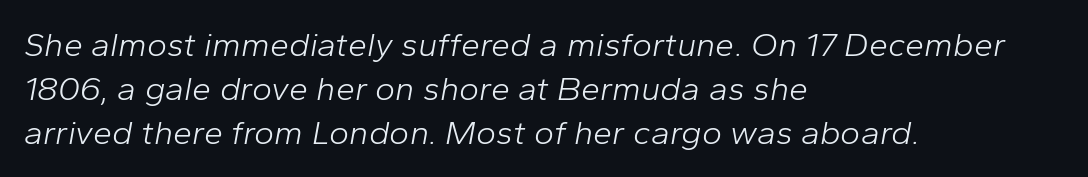
On a weight scale, this lands at 450 or below. The rendering keeps characters at their native spacing. Notice how the passage keeps a crisp vertical edge on the left only. Every character sits at an angle, as italics do.
